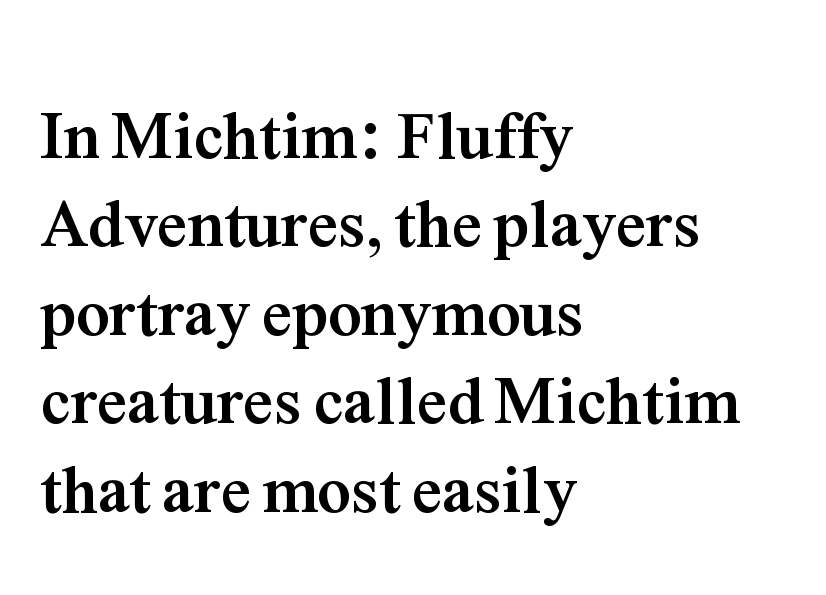
{"serif": "yes", "italic": "no", "bold": "yes", "weight": "semibold", "width": "normal", "stroke_contrast": "medium", "x_height": "medium", "monospaced": "no", "underline": "no", "align": "left", "line_spacing": "normal", "line_spacing_ratio": 1.32, "letter_spacing": "normal", "letter_spacing_em": 0.0, "glyph_px": 67}
